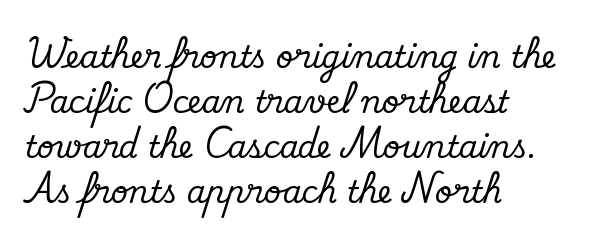
The paragraph has a hard left edge and a soft right edge. A typesetter would call this leading conventional body-copy spacing. These lines are rendered in a variable-pitch font. Honestly, the letter spacing is just normal — you wouldn't notice it. Quick note: underline off.
